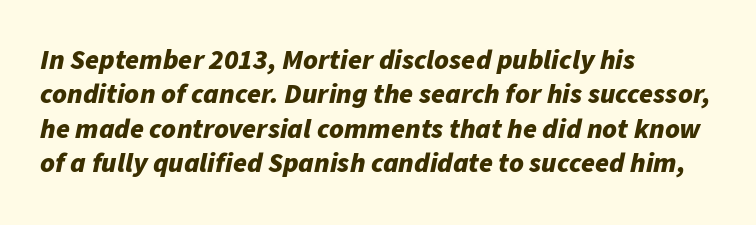
{"italic": "yes", "lean": "right", "slant_degrees": 11, "bold": "yes", "weight": "bold", "width": "normal", "stroke_contrast": "low", "x_height": "medium", "monospaced": "no", "underline": "no", "align": "left", "line_spacing_ratio": 1.23, "letter_spacing": "normal", "letter_spacing_em": 0.0, "glyph_px": 28}
